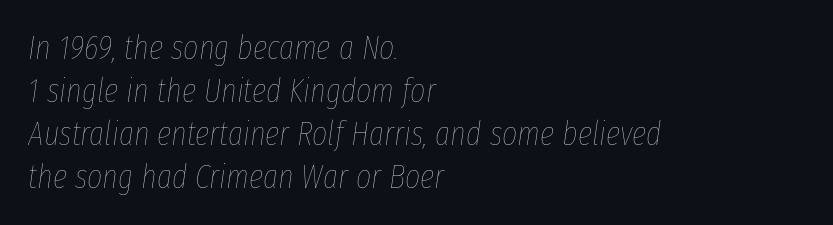
The image shows 33 px thin, condensed type, italic (leaning right); set left-aligned, normal line spacing (1.3x), normal letter spacing, not underlined; low stroke contrast and a medium x-height.
